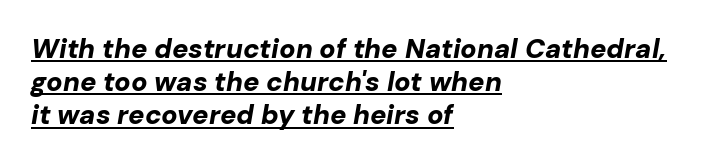
{"italic": "yes", "lean": "right", "slant_degrees": 10, "bold": "yes", "underline": "yes", "align": "left", "line_spacing_ratio": 1.23, "letter_spacing": "normal", "letter_spacing_em": 0.0, "glyph_px": 27}
